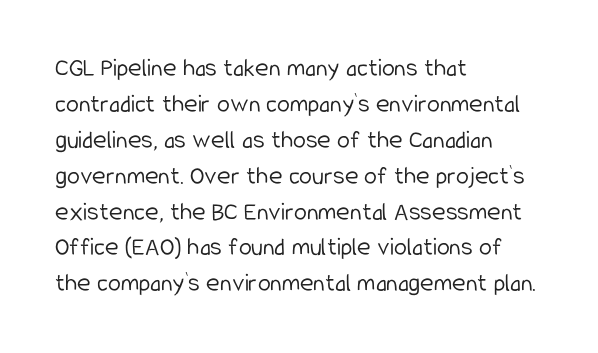
The image shows 26 px text type, upright; set left-aligned, normal line spacing (1.38x), normal letter spacing, not underlined.
